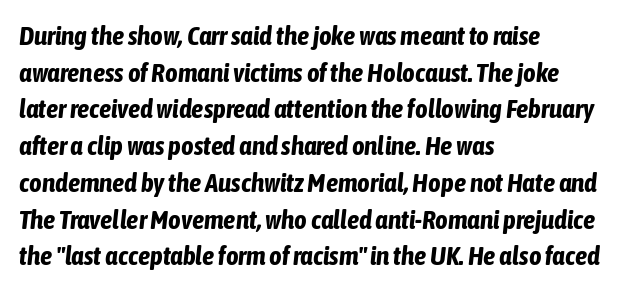
Q: Is the text bold? A: Yes.
Q: Is the text italic (slanted)? A: Yes, it leans right by about 6 degrees.
Q: Is the text underlined? A: No.
Q: How is the paragraph aligned? A: Left-aligned.
Q: Is the spacing between letters normal or unusually wide? A: Normal.
Q: Is the spacing between lines tight, normal or loose? A: Normal.
